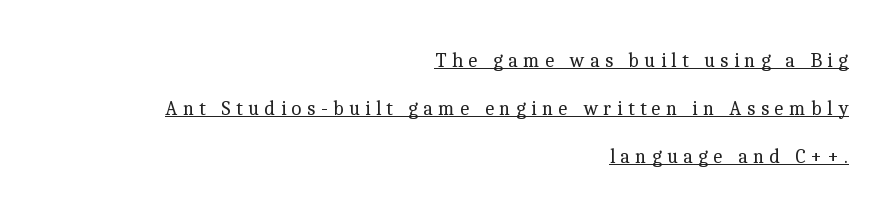
Q: Is the text bold? A: No.
Q: Is the text italic (slanted)? A: No, it is upright.
Q: Is the text underlined? A: Yes.
Q: How is the paragraph aligned? A: Right-aligned.
Q: Is the spacing between letters normal or unusually wide? A: Unusually wide.
Q: Is the spacing between lines tight, normal or loose? A: Loose.
